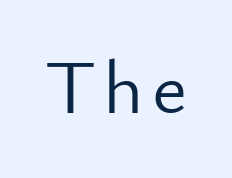
Words float on clear page, feet unadorned. Posture: straight, roman, zero tilt. Proportional: the letters do not fall into vertical columns. Weight: regular or lighter.
